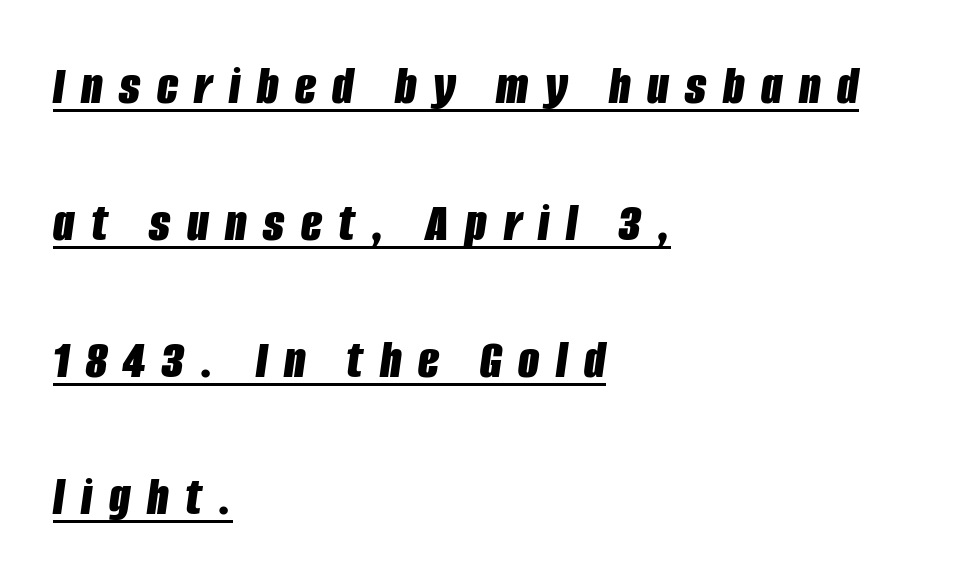
Students, observe the line beneath the letters — that is underlining. Characters are canted at an angle relative to the baseline's perpendicular. This rendering widens character spacing well past its baseline value. I'd describe the lettering as bold — thick and assertive. The block of text is sparse from top to bottom, with ample space between rows. The text block is weighted toward the left margin, trailing off unevenly rightward.
